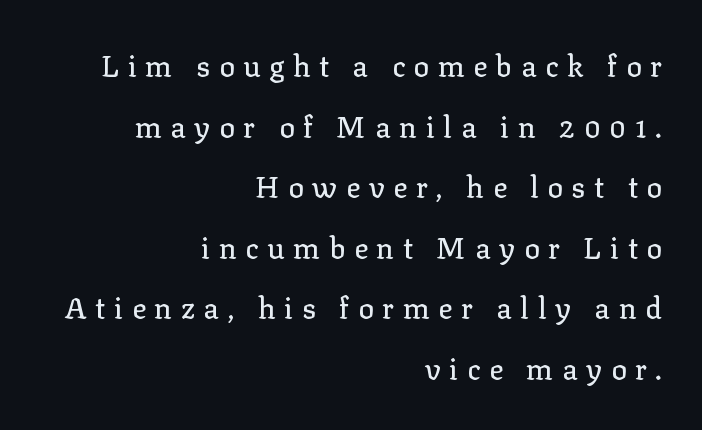
Q: Is the text italic (slanted)? A: No, it is upright.
Q: Is the typeface a serif or a sans-serif typeface? A: Serif.
Q: Is the text underlined? A: No.
Q: How is the paragraph aligned? A: Right-aligned.
Q: Is the spacing between letters normal or unusually wide? A: Unusually wide.
Q: Is the spacing between lines tight, normal or loose? A: Loose.
Q: Width (condensed, normal, or wide)? A: Normal.
Q: Stroke contrast? A: Low.
Q: x-height? A: Medium.
Q: Monospaced? A: No.
